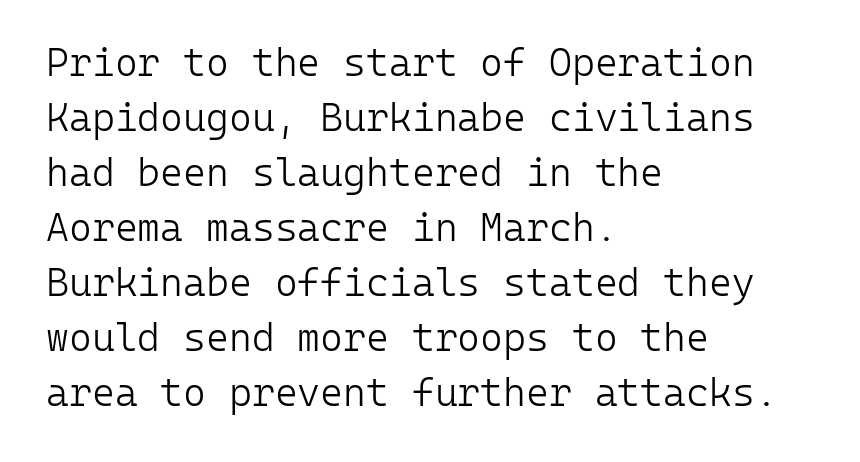
{"serif": "no", "italic": "no", "bold": "no", "weight": "light", "width": "normal", "stroke_contrast": "low", "x_height": "medium", "monospaced": "yes", "underline": "no", "align": "left", "line_spacing": "normal", "line_spacing_ratio": 1.41, "letter_spacing": "normal", "letter_spacing_em": 0.0, "glyph_px": 39}
